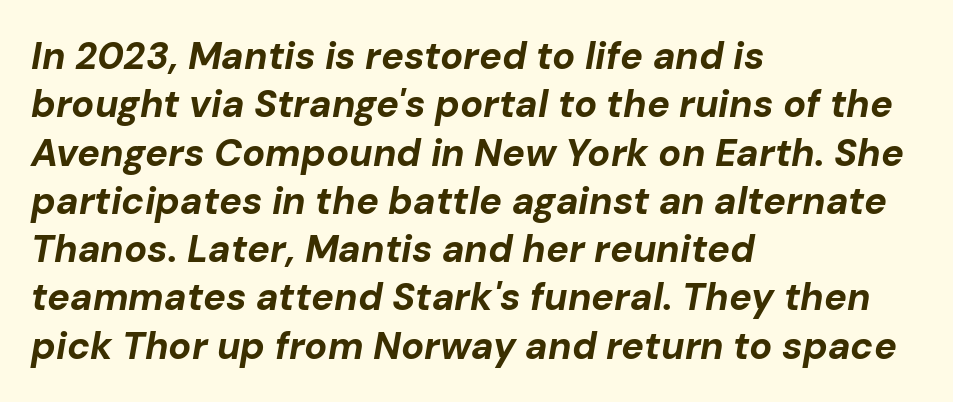
Look at the tracking — it's just the regular setting, nothing added. Has an underline been added? It has not. Pretty heavy lettering here — definitely bold. Spacing verdict: proportional, widths tailored to each character. The text carries the slant typical of an italic or oblique font. Is the block centered? No — it sits flush against the left margin.
